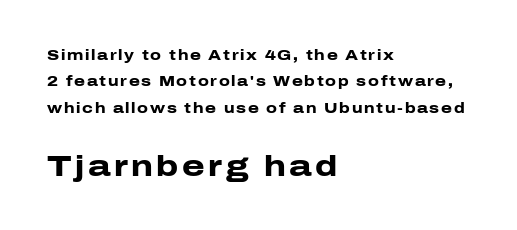
{"serif": "no", "italic": "no", "bold": "yes", "weight": "heavy", "width": "wide", "stroke_contrast": "low", "x_height": "medium", "monospaced": "no", "underline": "no", "align": "left", "line_spacing_ratio": 1.89, "larger_block": "second", "size_ratio": 2.07, "glyph_px": 29}
